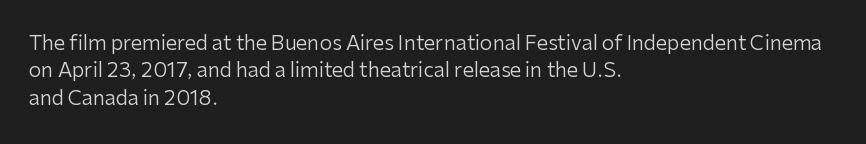
{"italic": "no", "bold": "no", "underline": "no", "align": "left", "line_spacing": "normal", "line_spacing_ratio": 1.37, "letter_spacing": "normal", "letter_spacing_em": 0.0, "glyph_px": 20}
